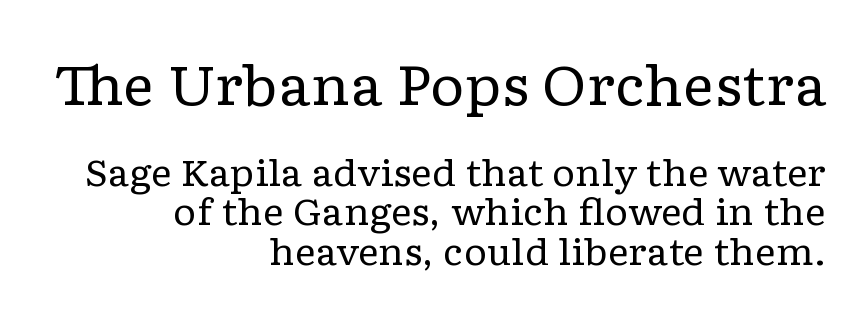
The image shows 54 px regular-weight, wide serif type, upright; set right-aligned, tight line spacing (1.09x), normal letter spacing, not underlined; the first (top) block is 1.5x larger; low stroke contrast and a medium x-height.
